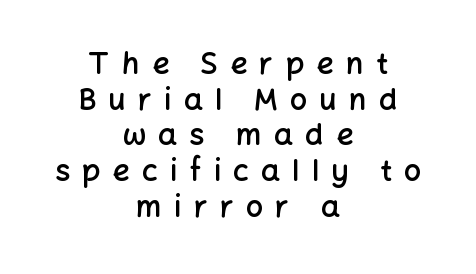
Q: Is the text bold? A: Semi-bold.
Q: Is the text italic (slanted)? A: No, it is upright.
Q: Is the typeface a serif or a sans-serif typeface? A: Sans-serif.
Q: Is the text underlined? A: No.
Q: How is the paragraph aligned? A: Centered.
Q: Is the spacing between letters normal or unusually wide? A: Unusually wide.
Q: Width (condensed, normal, or wide)? A: Normal.
Q: Stroke contrast? A: Low.
Q: x-height? A: Medium.
Q: Monospaced? A: No.
